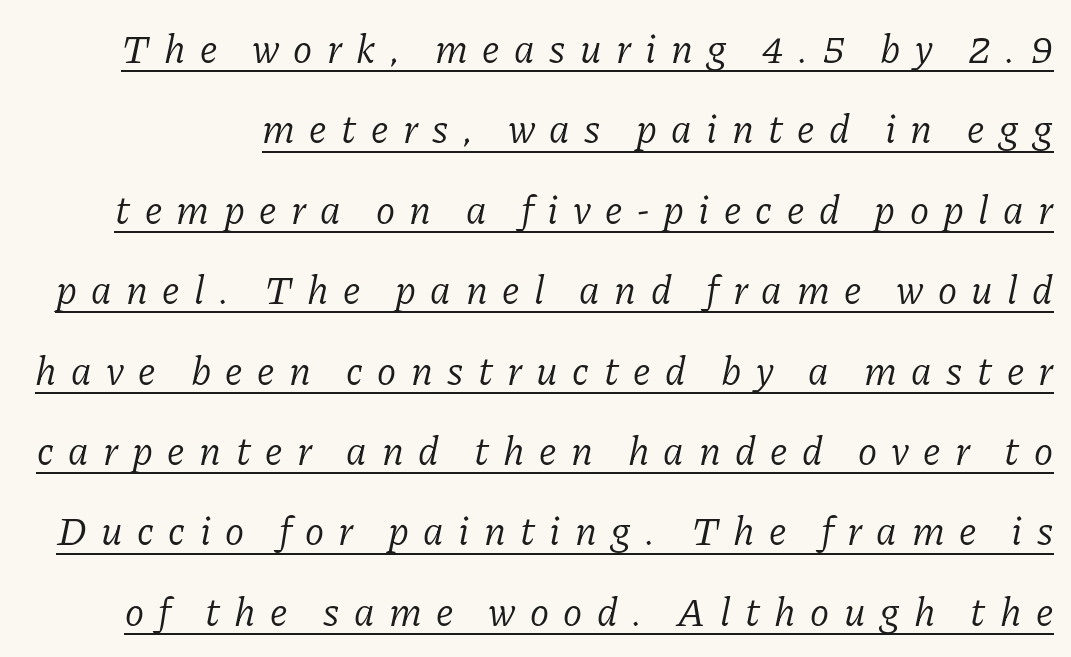
{"serif": "yes", "italic": "yes", "lean": "right", "slant_degrees": 11, "bold": "no", "weight": "light", "width": "normal", "stroke_contrast": "low", "x_height": "medium", "monospaced": "no", "underline": "yes", "line_spacing": "loose", "line_spacing_ratio": 2.01, "letter_spacing": "wide", "letter_spacing_em": 0.36, "glyph_px": 40}
